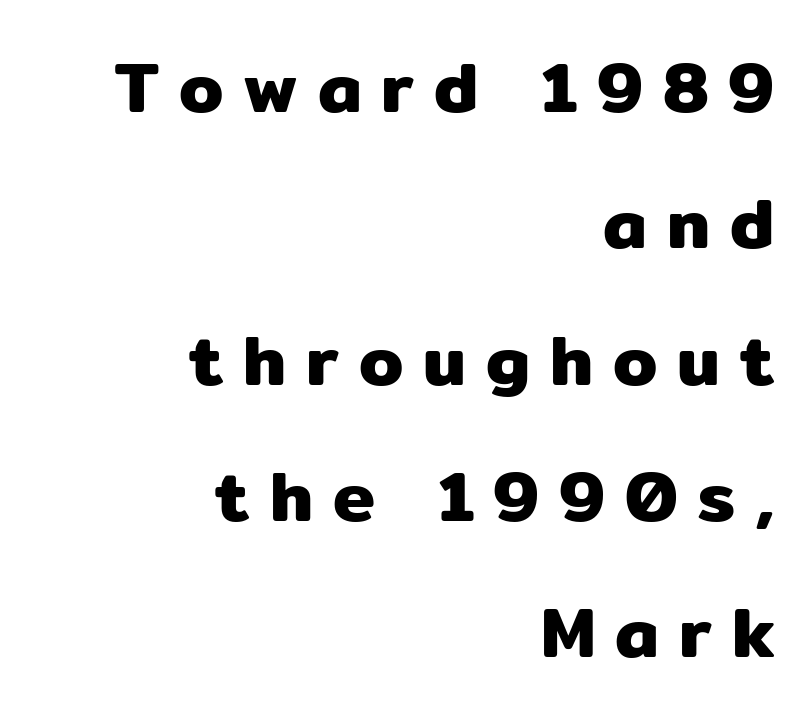
Visually the block forms a straight wall on the right and a jagged coastline on the left. How would I describe the line gaps? Wide and relaxed. A typesetter would mark this as roman, not italic. The gaps between neighbouring characters are conspicuously large. The letters advance in unequal steps, a hallmark of proportional type. Regarding serifs, this sample does without them.
